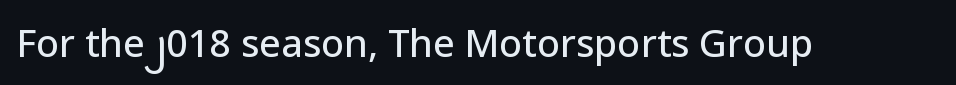
{"serif": "no", "italic": "no", "width": "normal", "stroke_contrast": "low", "x_height": "medium", "monospaced": "no", "underline": "no", "letter_spacing": "normal", "letter_spacing_em": 0.0, "glyph_px": 38}
